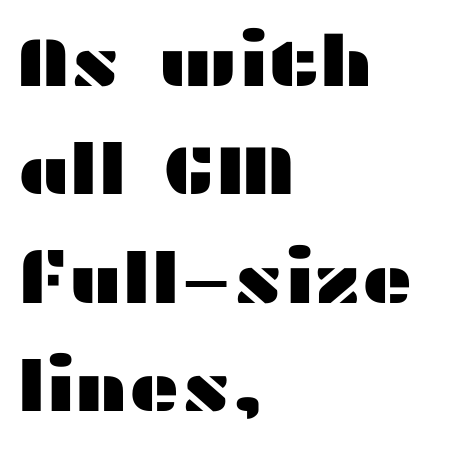
The image shows 70 px wide sans-serif type, upright; set left-aligned, normal line spacing (1.55x), normal letter spacing, not underlined; medium stroke contrast and a medium x-height.
